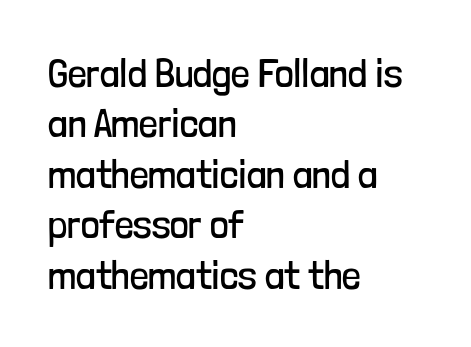
A typesetter would call this proportional, since set widths differ per character. Here the glyphs are tracked normally, forming tight word shapes. The letters stand upright; this is a roman face. Classification — sans serif.
